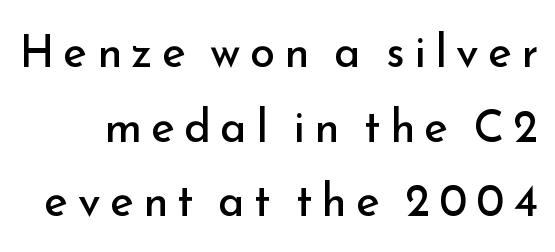
Q: Is the text bold? A: No.
Q: Is the text italic (slanted)? A: No, it is upright.
Q: Is the typeface a serif or a sans-serif typeface? A: Sans-serif.
Q: Is the text underlined? A: No.
Q: Is the spacing between letters normal or unusually wide? A: Unusually wide.
Q: Is the spacing between lines tight, normal or loose? A: Normal.
Q: Width (condensed, normal, or wide)? A: Normal.
Q: Stroke contrast? A: Low.
Q: x-height? A: Small.
Q: Monospaced? A: No.
